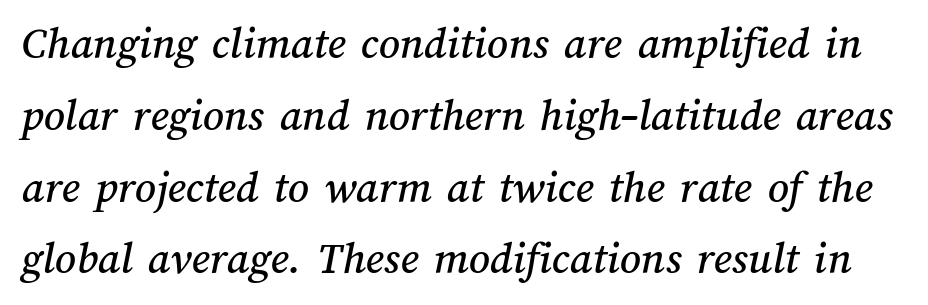
The horizontal fit of the characters is conventional and even. Nobody drew a line under any word here. The face used here is proportionally spaced, like ordinary book or web type. The vertical gap from one line to the next is medium.
